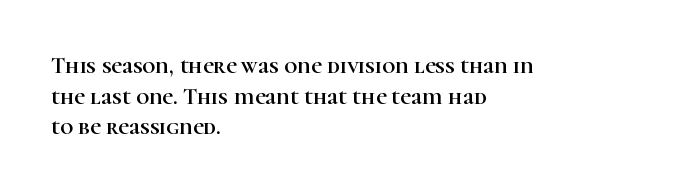
Q: Is the text italic (slanted)? A: No, it is upright.
Q: Is the text underlined? A: No.
Q: How is the paragraph aligned? A: Left-aligned.
Q: Is the spacing between letters normal or unusually wide? A: Normal.
Q: Is the spacing between lines tight, normal or loose? A: Normal.
